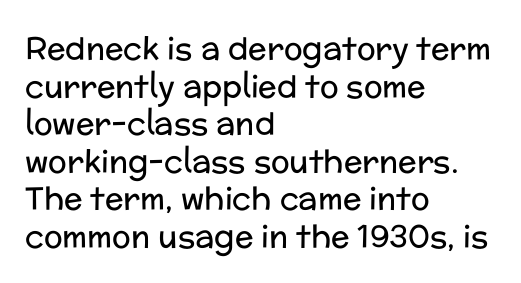
Grotesque or geometric, the face here clearly has no serifs. Weight: regular or lighter. The face used here is proportionally spaced, like ordinary book or web type. Type without underlining.
